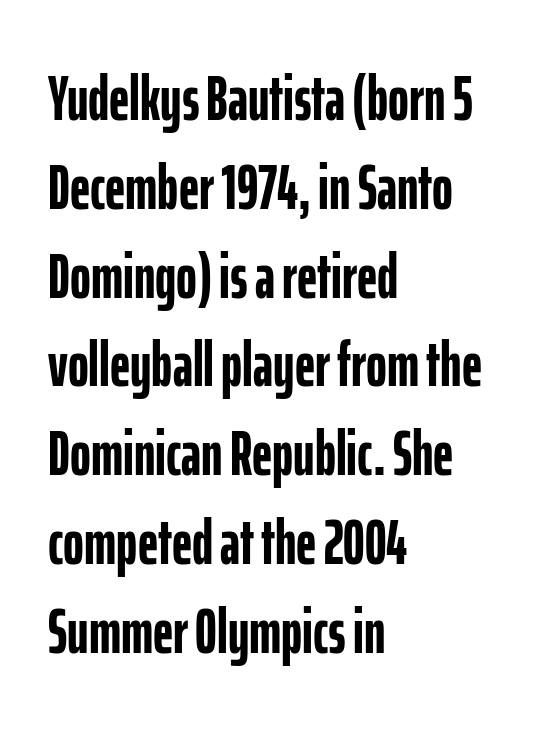
The image shows 63 px semibold, condensed sans-serif type, upright; set left-aligned, normal line spacing (1.41x), normal letter spacing, not underlined; low stroke contrast and a medium x-height.
